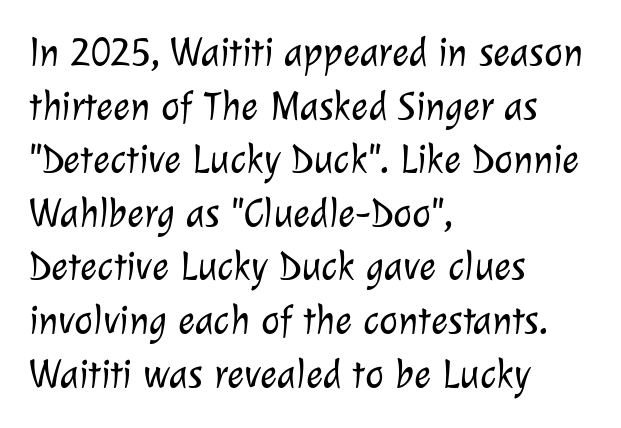
{"serif": "no", "bold": "no", "weight": "light", "width": "normal", "stroke_contrast": "low", "x_height": "medium", "monospaced": "no", "underline": "no", "align": "left", "line_spacing": "normal", "line_spacing_ratio": 1.34, "letter_spacing": "normal", "letter_spacing_em": 0.0, "glyph_px": 40}
